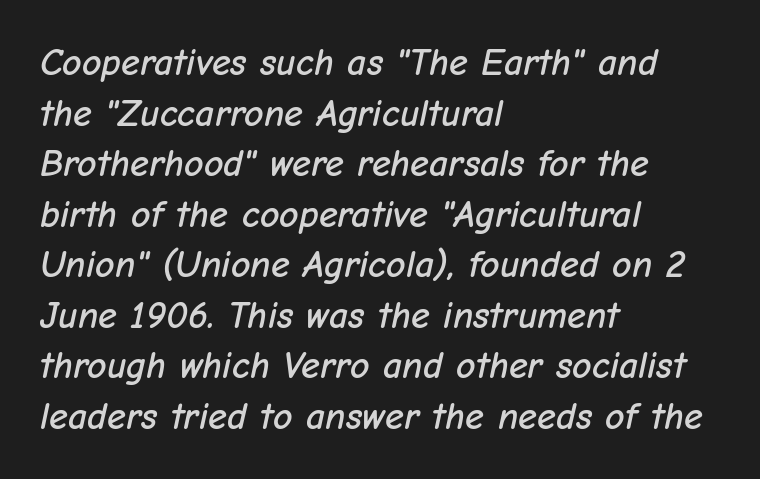
{"italic": "yes", "lean": "right", "slant_degrees": 12, "width": "normal", "stroke_contrast": "low", "x_height": "medium", "monospaced": "no", "underline": "no", "align": "left", "line_spacing": "normal", "line_spacing_ratio": 1.33, "letter_spacing": "normal", "letter_spacing_em": 0.0, "glyph_px": 38}
